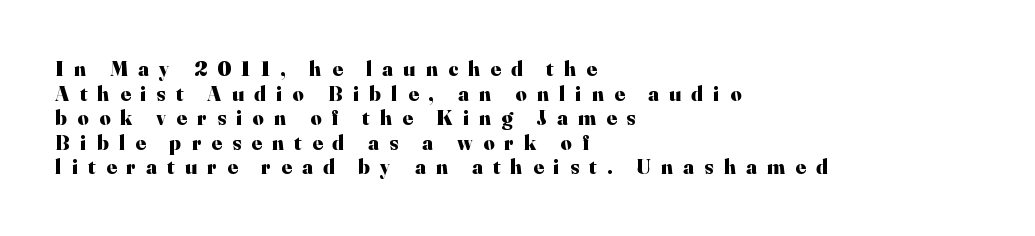
The image shows 21 px bold type, upright; set left-aligned, line spacing 1.17x, unusually wide letter spacing (+0.5 em), not underlined.
